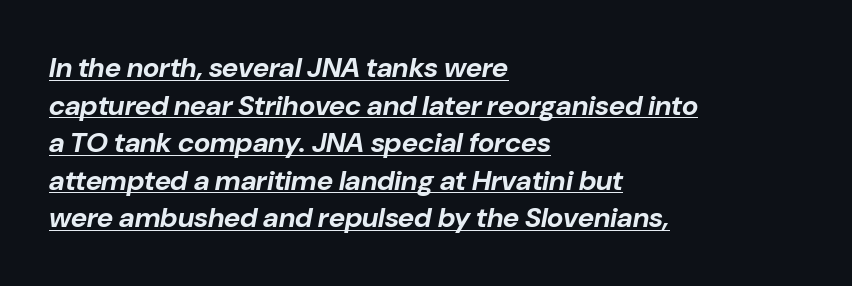
Q: Is the text bold? A: Yes.
Q: Is the text italic (slanted)? A: Yes, it leans right by about 10 degrees.
Q: Is the text underlined? A: Yes.
Q: How is the paragraph aligned? A: Left-aligned.
Q: Is the spacing between letters normal or unusually wide? A: Normal.
Q: Is the spacing between lines tight, normal or loose? A: Normal.
Q: Width (condensed, normal, or wide)? A: Normal.
Q: Stroke contrast? A: Low.
Q: x-height? A: Medium.
Q: Monospaced? A: No.
